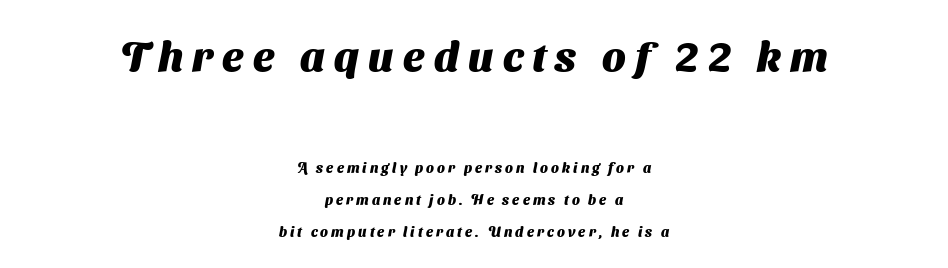
Q: Is the text bold? A: Yes.
Q: Is the typeface a serif or a sans-serif typeface? A: Sans-serif.
Q: Is the text underlined? A: No.
Q: How is the paragraph aligned? A: Centered.
Q: Is the spacing between letters normal or unusually wide? A: Unusually wide.
Q: Is the spacing between lines tight, normal or loose? A: Loose.
Q: Which block of text is set in a larger size, the first (top) or the second (bottom)? A: The first (top) one.
Q: Width (condensed, normal, or wide)? A: Normal.
Q: Stroke contrast? A: Medium.
Q: x-height? A: Medium.
Q: Monospaced? A: No.
